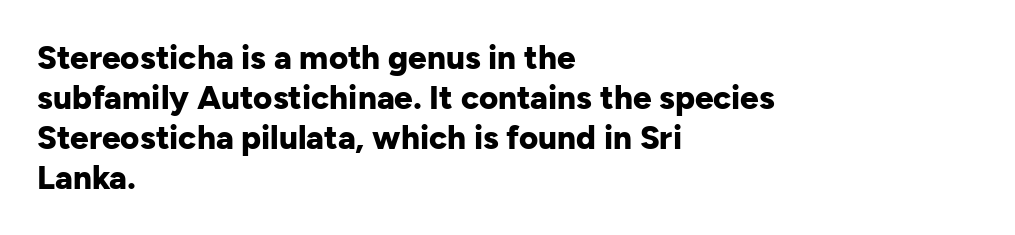
{"serif": "no", "italic": "no", "bold": "yes", "weight": "bold", "width": "normal", "stroke_contrast": "low", "x_height": "medium", "monospaced": "no", "underline": "no", "align": "left", "line_spacing_ratio": 1.21, "letter_spacing": "normal", "letter_spacing_em": 0.0, "glyph_px": 33}
